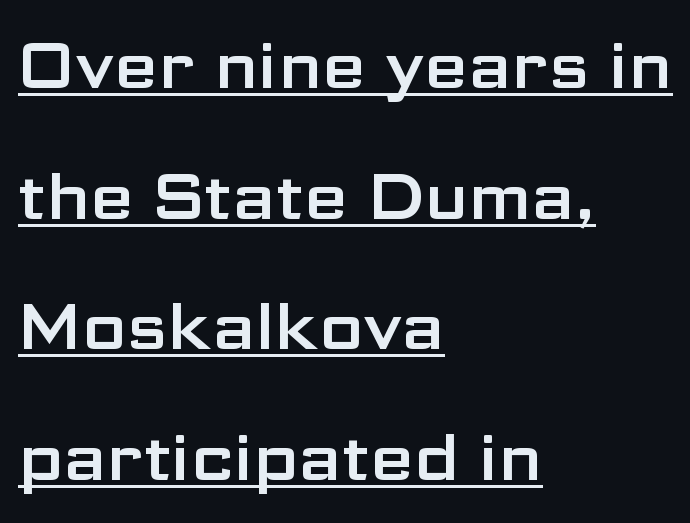
The image shows 64 px wide sans-serif type, upright; set left-aligned, loose line spacing (2.04x), normal letter spacing, underlined; low stroke contrast and a medium x-height.
